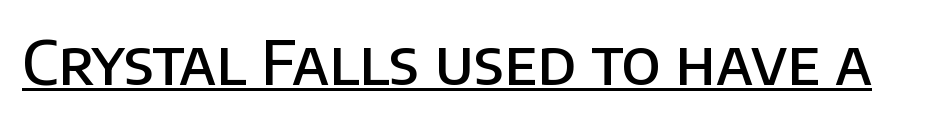
Does a line run under the words? Yes, clearly. Each letter keeps its own natural width here, so spacing adapts to shape. What stands out about the letter spacing? Nothing — it is the standard amount. These words are printed semibold, heavier than regular yet not bold. The text was rendered using a sans face with plain stroke endings.
